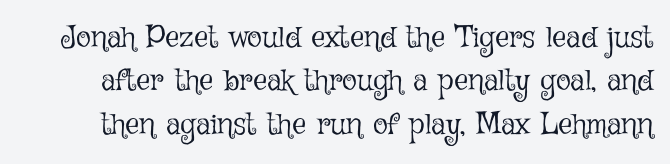
The image shows 31 px light type, upright; set normal line spacing (1.4x), normal letter spacing, not underlined; low stroke contrast and a medium x-height.
